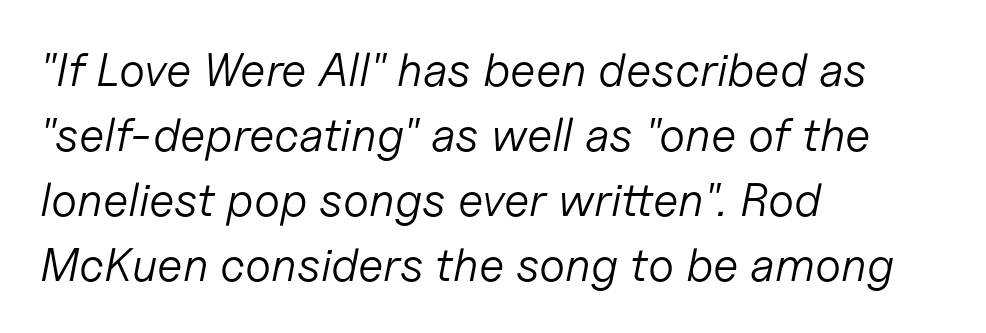
Q: Is the text bold? A: No.
Q: Is the text italic (slanted)? A: Yes, it leans right by about 11 degrees.
Q: Is the text underlined? A: No.
Q: How is the paragraph aligned? A: Left-aligned.
Q: Is the spacing between letters normal or unusually wide? A: Normal.
Q: Is the spacing between lines tight, normal or loose? A: Normal.
Q: Width (condensed, normal, or wide)? A: Normal.
Q: Stroke contrast? A: Low.
Q: x-height? A: Medium.
Q: Monospaced? A: No.
